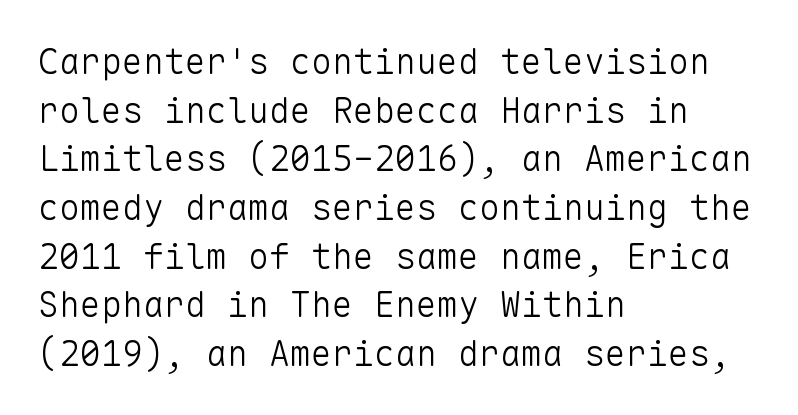
Weight: regular or lighter. Does the type have serifs? No, each stem ends abruptly. Spacing verdict: monospaced, one width for all characters. Short note: letters normally spaced. Nope, not italic — everything's standing straight.
